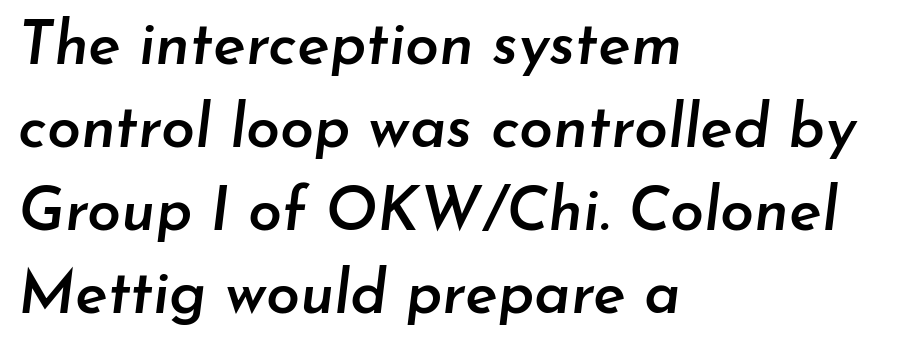
The image shows 61 px semibold type, italic (leaning right); set left-aligned, normal line spacing (1.36x), normal letter spacing, not underlined; low stroke contrast and a small x-height.
